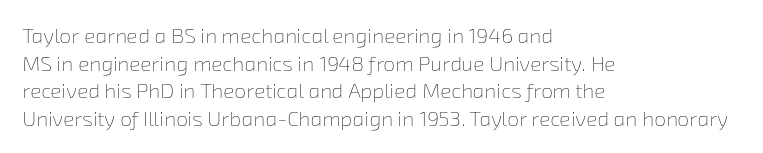
{"bold": "no", "underline": "no", "align": "left", "line_spacing": "normal", "line_spacing_ratio": 1.31, "letter_spacing": "normal", "letter_spacing_em": 0.0, "glyph_px": 21}
